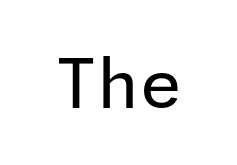
The image shows 68 px regular-weight sans-serif type, upright; set normal letter spacing, not underlined; low stroke contrast and a medium x-height.
